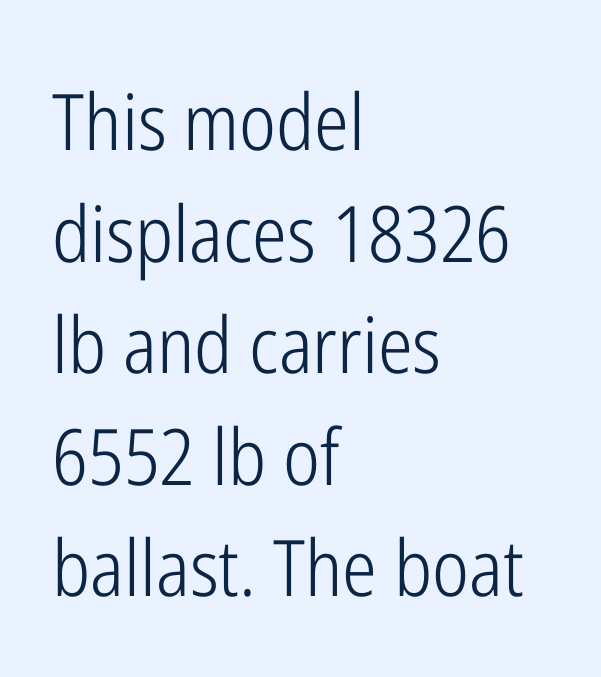
Q: Is the text bold? A: No.
Q: Is the text italic (slanted)? A: No, it is upright.
Q: Is the typeface a serif or a sans-serif typeface? A: Sans-serif.
Q: Is the text underlined? A: No.
Q: How is the paragraph aligned? A: Left-aligned.
Q: Is the spacing between letters normal or unusually wide? A: Normal.
Q: Is the spacing between lines tight, normal or loose? A: Normal.
Q: Width (condensed, normal, or wide)? A: Condensed.
Q: Stroke contrast? A: Low.
Q: x-height? A: Medium.
Q: Monospaced? A: No.
